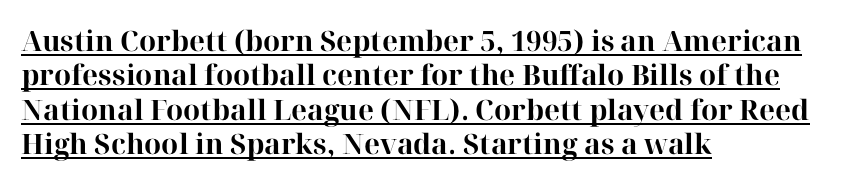
{"serif": "yes", "italic": "no", "bold": "yes", "weight": "bold", "width": "normal", "stroke_contrast": "high", "x_height": "medium", "monospaced": "no", "underline": "yes", "align": "left", "line_spacing_ratio": 1.23, "letter_spacing": "normal", "letter_spacing_em": 0.0, "glyph_px": 28}
